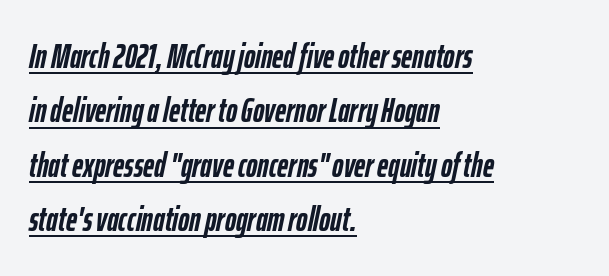
The image shows 34 px semibold, condensed type, italic (leaning right); set left-aligned, normal line spacing (1.6x), normal letter spacing, underlined; low stroke contrast and a medium x-height.
